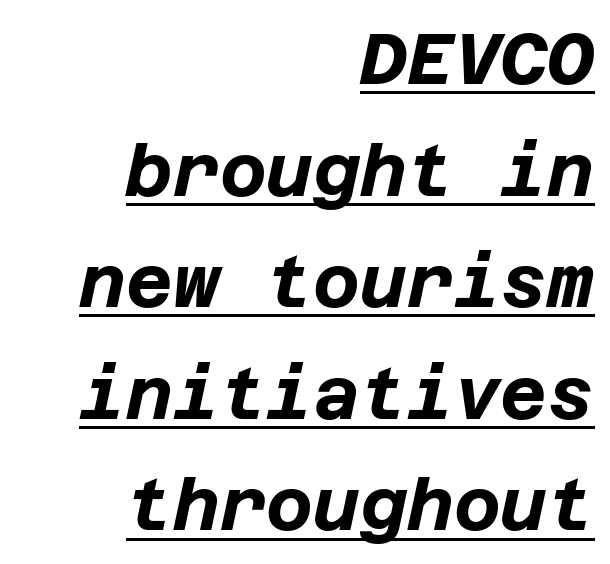
{"italic": "yes", "lean": "right", "slant_degrees": 12, "bold": "yes", "weight": "bold", "width": "normal", "stroke_contrast": "low", "x_height": "large", "underline": "yes", "align": "right", "line_spacing": "normal", "line_spacing_ratio": 1.55, "letter_spacing": "normal", "letter_spacing_em": 0.0, "glyph_px": 72}
